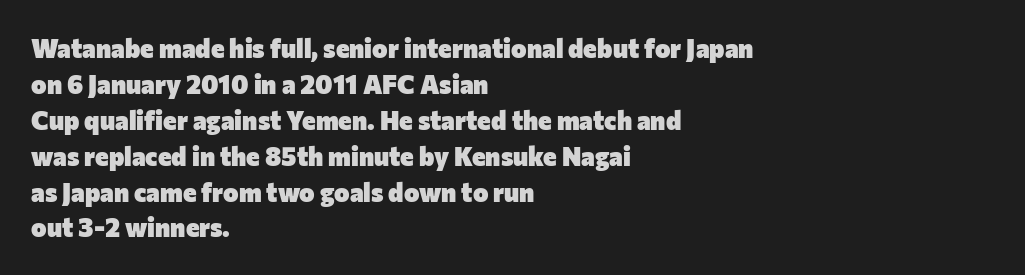
Weight: bold. Inter-character spacing is left at the font's built-in metrics. Check the space under the baseline: it is left empty. These lines sit exactly where default settings would place them. Compared with a centered layout, this one pins lines to the left instead.
